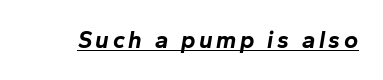
The image shows 24 px bold type, italic (leaning right); set underlined.
